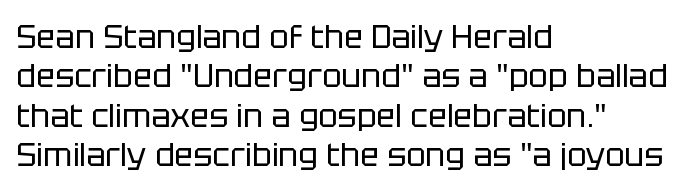
Q: Is the text bold? A: No.
Q: Is the text italic (slanted)? A: No, it is upright.
Q: Is the typeface a serif or a sans-serif typeface? A: Sans-serif.
Q: Is the text underlined? A: No.
Q: How is the paragraph aligned? A: Left-aligned.
Q: Is the spacing between letters normal or unusually wide? A: Normal.
Q: Width (condensed, normal, or wide)? A: Normal.
Q: Stroke contrast? A: Low.
Q: x-height? A: Large.
Q: Monospaced? A: No.
